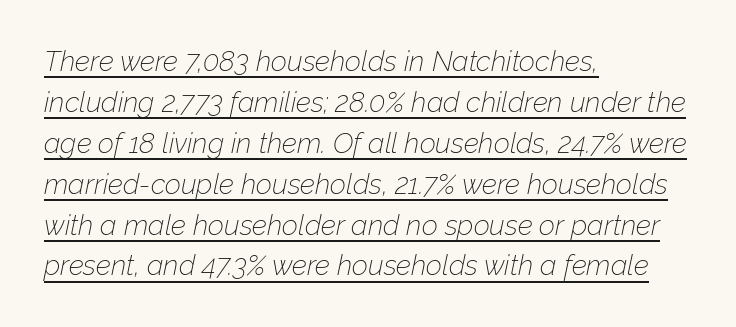
The image shows 28 px thin type, italic (leaning right); set left-aligned, normal line spacing (1.46x), normal letter spacing, underlined; low stroke contrast and a medium x-height.
